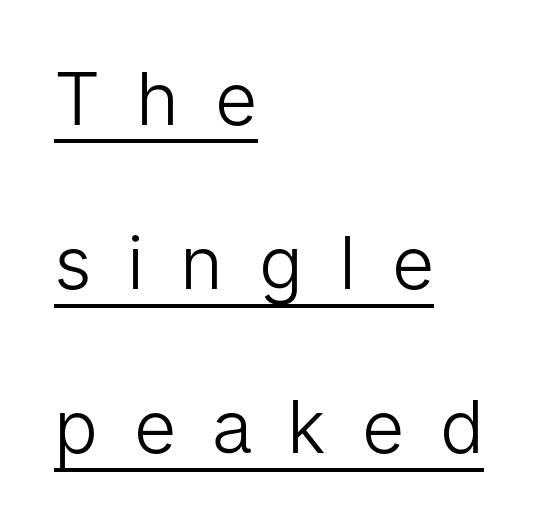
The image shows 73 px light sans-serif type, upright; set left-aligned, loose line spacing (2.25x), unusually wide letter spacing (+0.49 em), underlined; low stroke contrast and a medium x-height.
